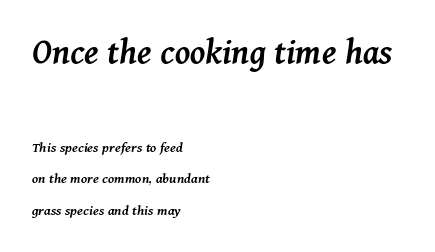
The image shows 37 px semibold type, italic (leaning right); set left-aligned, loose line spacing (2.09x), normal letter spacing, not underlined; the first (top) block is 2.47x larger; medium stroke contrast and a medium x-height.
